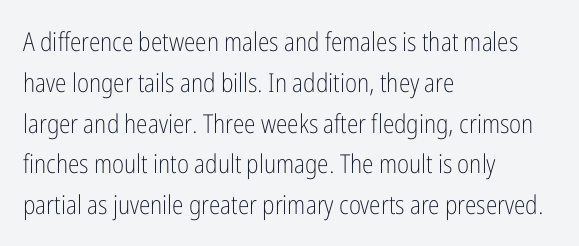
The image shows 26 px text type, upright; set left-aligned, normal line spacing (1.57x), normal letter spacing, not underlined.
